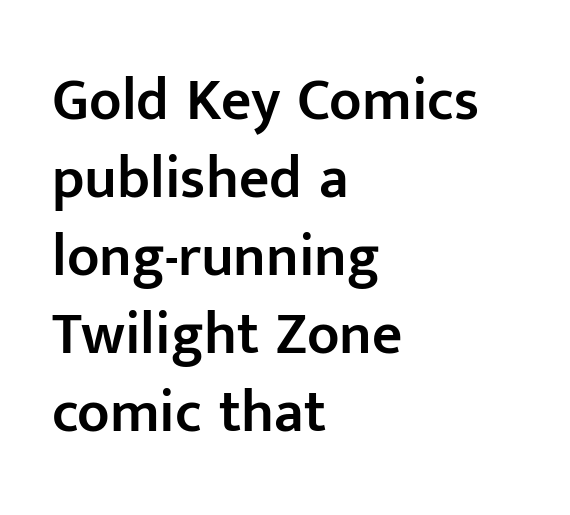
Q: Is the text bold? A: Semi-bold.
Q: Is the text italic (slanted)? A: No, it is upright.
Q: Is the typeface a serif or a sans-serif typeface? A: Sans-serif.
Q: Is the text underlined? A: No.
Q: How is the paragraph aligned? A: Left-aligned.
Q: Is the spacing between letters normal or unusually wide? A: Normal.
Q: Is the spacing between lines tight, normal or loose? A: Normal.
Q: Width (condensed, normal, or wide)? A: Normal.
Q: Stroke contrast? A: Low.
Q: x-height? A: Medium.
Q: Monospaced? A: No.
